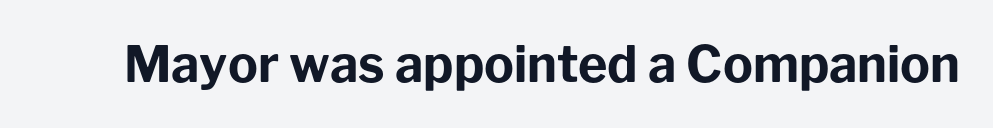
I'd call this a sans setting — the letters go barefoot. Does extra space separate the letters? No, they use regular spacing. Each letter keeps its own natural width here, so spacing adapts to shape. Beneath every word, the page is bare. These lines carry a lot of weight — the face is fully bold. Do the letters lean? They stand straight.
